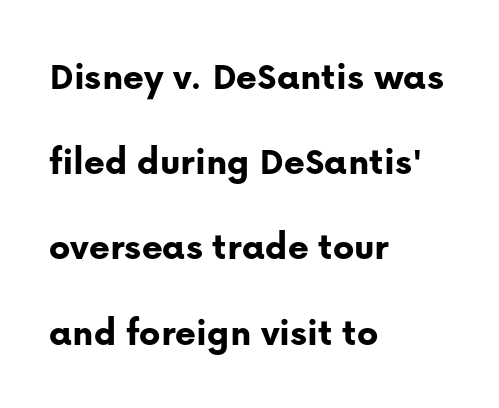
The image shows 40 px bold sans-serif type, upright; set left-aligned, loose line spacing (2.13x), normal letter spacing, not underlined; low stroke contrast and a medium x-height.
